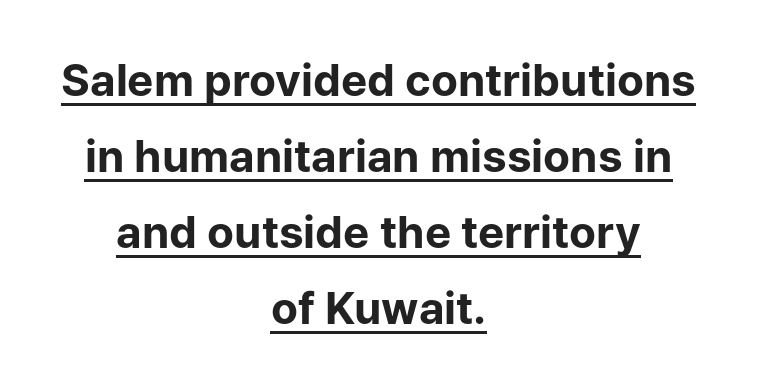
The image shows 44 px bold sans-serif type, upright; set centered, line spacing 1.73x, normal letter spacing, underlined; low stroke contrast and a medium x-height.
